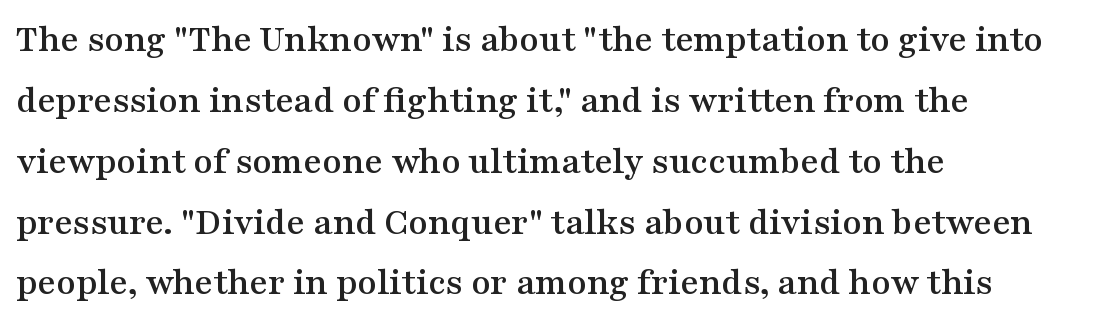
Q: Is the text italic (slanted)? A: No, it is upright.
Q: Is the typeface a serif or a sans-serif typeface? A: Serif.
Q: Is the text underlined? A: No.
Q: How is the paragraph aligned? A: Left-aligned.
Q: Is the spacing between letters normal or unusually wide? A: Normal.
Q: Is the spacing between lines tight, normal or loose? A: Normal.
Q: Width (condensed, normal, or wide)? A: Wide.
Q: Stroke contrast? A: Medium.
Q: x-height? A: Medium.
Q: Monospaced? A: No.
